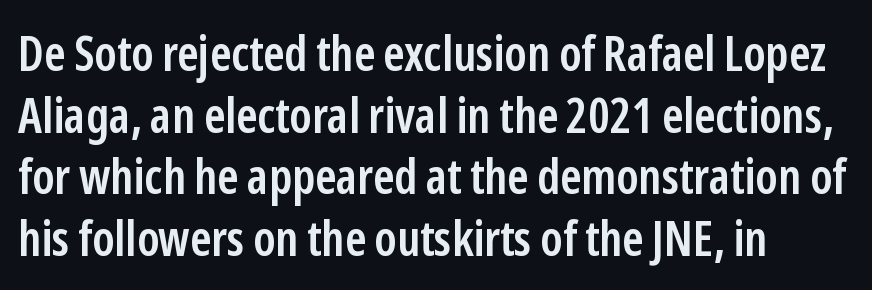
The image shows 49 px semibold, condensed sans-serif type, upright; set left-aligned, normal line spacing (1.26x), normal letter spacing, not underlined; low stroke contrast and a medium x-height.
